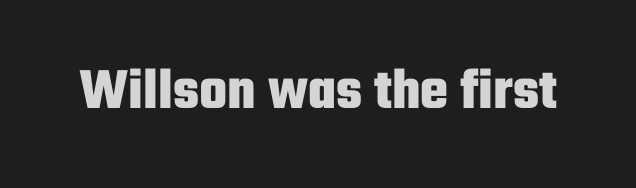
{"serif": "no", "italic": "no", "bold": "yes", "weight": "heavy", "width": "condensed", "stroke_contrast": "low", "x_height": "medium", "monospaced": "no", "underline": "no", "letter_spacing": "normal", "letter_spacing_em": 0.0, "glyph_px": 59}
